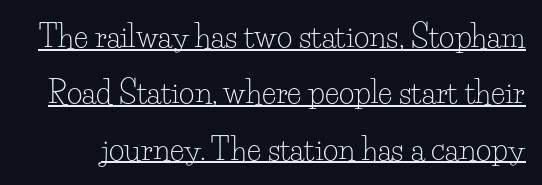
{"serif": "yes", "italic": "no", "bold": "no", "weight": "light", "width": "normal", "stroke_contrast": "low", "x_height": "small", "monospaced": "no", "underline": "yes", "line_spacing_ratio": 1.88, "letter_spacing": "normal", "letter_spacing_em": 0.0, "glyph_px": 30}
